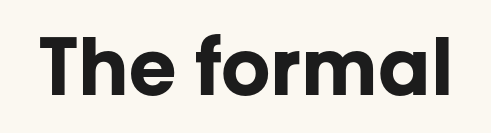
Q: Is the text bold? A: Yes.
Q: Is the text italic (slanted)? A: No, it is upright.
Q: Is the typeface a serif or a sans-serif typeface? A: Sans-serif.
Q: Is the text underlined? A: No.
Q: Is the spacing between letters normal or unusually wide? A: Normal.
Q: Width (condensed, normal, or wide)? A: Normal.
Q: Stroke contrast? A: Low.
Q: x-height? A: Medium.
Q: Monospaced? A: No.
